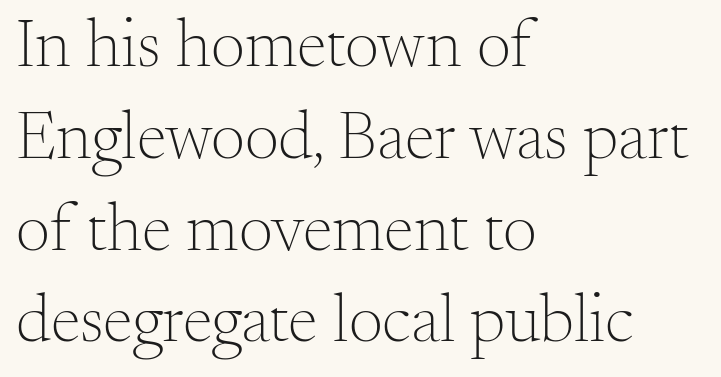
The face used here is proportionally spaced, like ordinary book or web type. Standard letterfit; no display-style spreading of the glyphs. The typeface has the unassuming heft of standard copy or less. Words float on clear page, feet unadorned. In terms of posture, this sample is upright.
